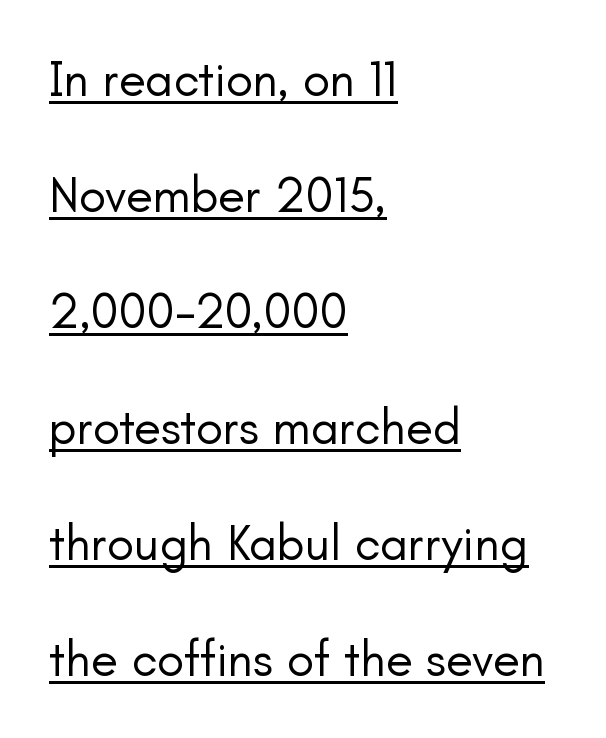
The image shows 50 px regular-weight sans-serif type, upright; set left-aligned, loose line spacing (2.32x), normal letter spacing, underlined; low stroke contrast and a small x-height.
